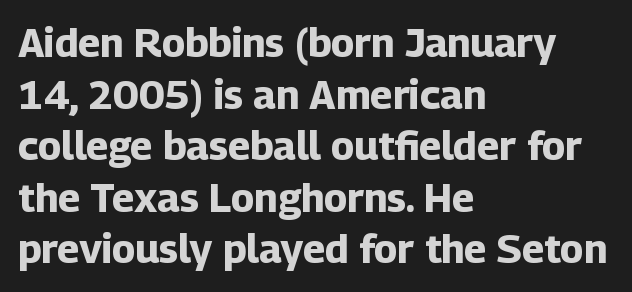
{"serif": "no", "italic": "no", "bold": "yes", "weight": "bold", "width": "normal", "stroke_contrast": "low", "x_height": "medium", "monospaced": "no", "underline": "no", "align": "left", "line_spacing": "normal", "line_spacing_ratio": 1.29, "letter_spacing": "normal", "letter_spacing_em": 0.0, "glyph_px": 40}
